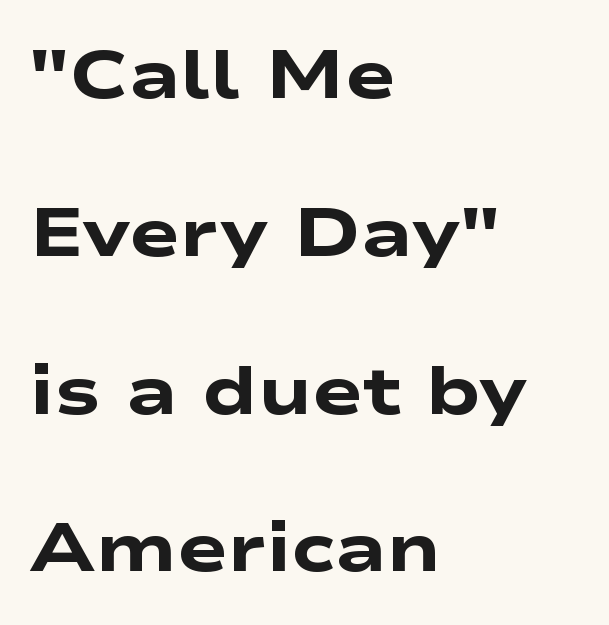
The image shows 68 px heavy, wide sans-serif type; set left-aligned, loose line spacing (2.32x), normal letter spacing, not underlined; low stroke contrast and a medium x-height.
